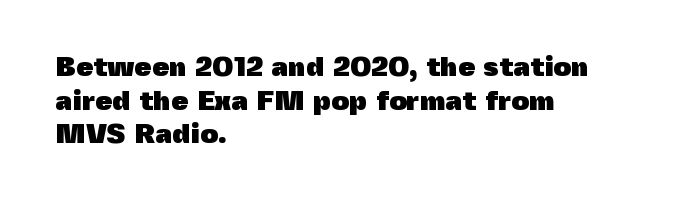
Q: Is the text bold? A: Yes.
Q: Is the text italic (slanted)? A: No, it is upright.
Q: Is the typeface a serif or a sans-serif typeface? A: Sans-serif.
Q: Is the text underlined? A: No.
Q: How is the paragraph aligned? A: Left-aligned.
Q: Is the spacing between letters normal or unusually wide? A: Normal.
Q: Width (condensed, normal, or wide)? A: Normal.
Q: x-height? A: Medium.
Q: Monospaced? A: No.
